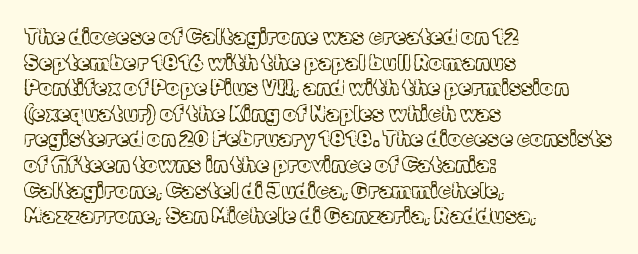
Q: Is the text bold? A: No.
Q: Is the text italic (slanted)? A: No, it is upright.
Q: Is the text underlined? A: No.
Q: How is the paragraph aligned? A: Left-aligned.
Q: Is the spacing between letters normal or unusually wide? A: Normal.
